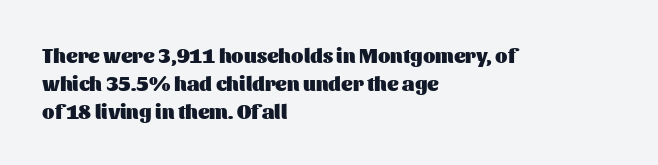
Its strokes are broad and dark, the hallmark of bold type. Plain, unruled lines of type. The paragraph shown leans on its left margin. Reading down the column, the eye jumps a familiar distance to each next line. Vertical strokes here are truly vertical.
